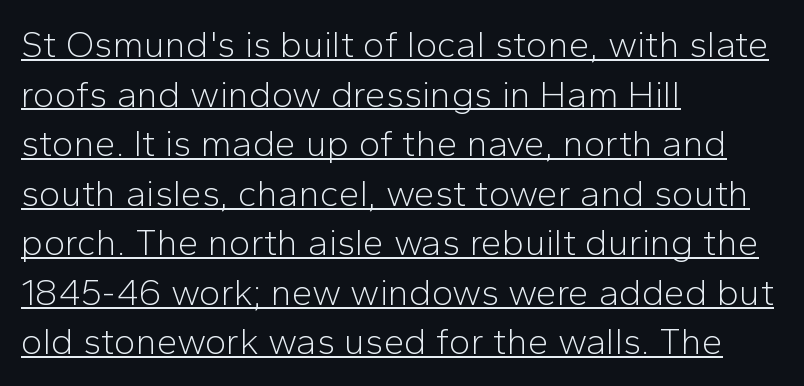
{"serif": "no", "italic": "no", "bold": "no", "weight": "light", "width": "normal", "stroke_contrast": "low", "x_height": "medium", "monospaced": "no", "underline": "yes", "align": "left", "line_spacing": "normal", "line_spacing_ratio": 1.34, "letter_spacing": "normal", "letter_spacing_em": 0.0, "glyph_px": 37}
